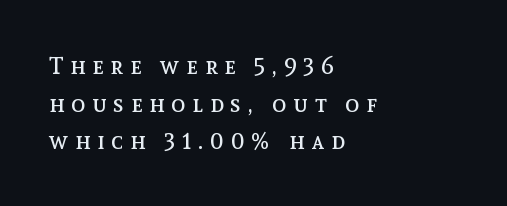
{"italic": "no", "bold": "no", "underline": "no", "align": "left", "line_spacing": "normal", "line_spacing_ratio": 1.57, "letter_spacing": "wide", "letter_spacing_em": 0.28, "glyph_px": 24}
